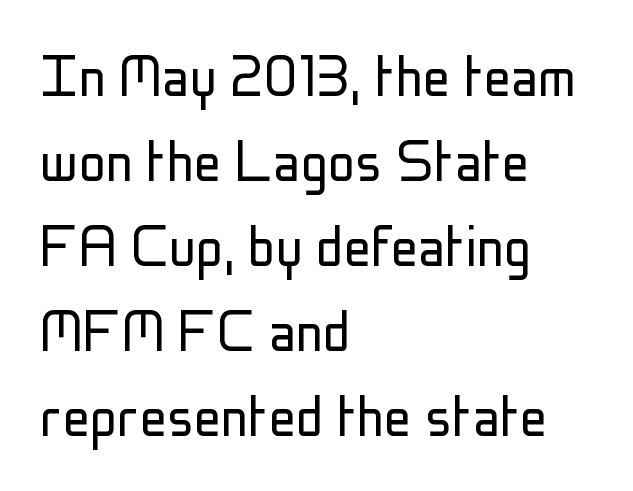
{"serif": "no", "italic": "no", "bold": "no", "weight": "light", "width": "condensed", "stroke_contrast": "low", "x_height": "medium", "monospaced": "no", "underline": "no", "align": "left", "line_spacing": "normal", "line_spacing_ratio": 1.25, "letter_spacing": "normal", "letter_spacing_em": 0.0, "glyph_px": 68}
